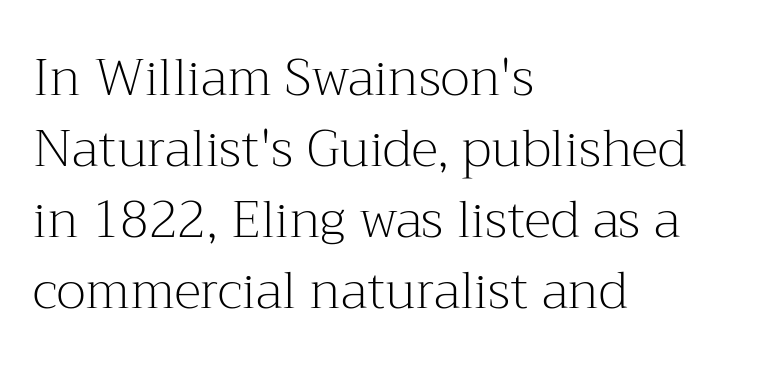
The image shows 51 px light serif type, upright; set left-aligned, normal line spacing (1.39x), normal letter spacing, not underlined; medium stroke contrast and a medium x-height.
